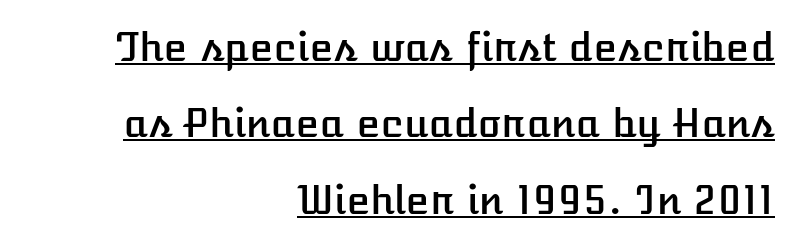
These lines are rendered in a variable-pitch font. Each line ends at the same right margin while the left side varies. The rendering uses the underline text-decoration. Letter spacing: default. The block of text is sparse from top to bottom, with ample space between rows.
